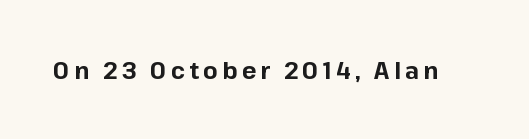
Q: Is the text bold? A: Yes.
Q: Is the text italic (slanted)? A: No, it is upright.
Q: Is the text underlined? A: No.
